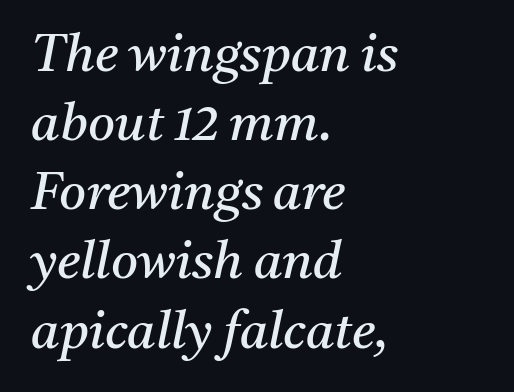
Q: Is the text bold? A: No.
Q: Is the text italic (slanted)? A: Yes, it leans right by about 11 degrees.
Q: Is the typeface a serif or a sans-serif typeface? A: Serif.
Q: Is the text underlined? A: No.
Q: How is the paragraph aligned? A: Left-aligned.
Q: Is the spacing between letters normal or unusually wide? A: Normal.
Q: Is the spacing between lines tight, normal or loose? A: Normal.
Q: Width (condensed, normal, or wide)? A: Normal.
Q: Stroke contrast? A: Medium.
Q: x-height? A: Medium.
Q: Monospaced? A: No.
